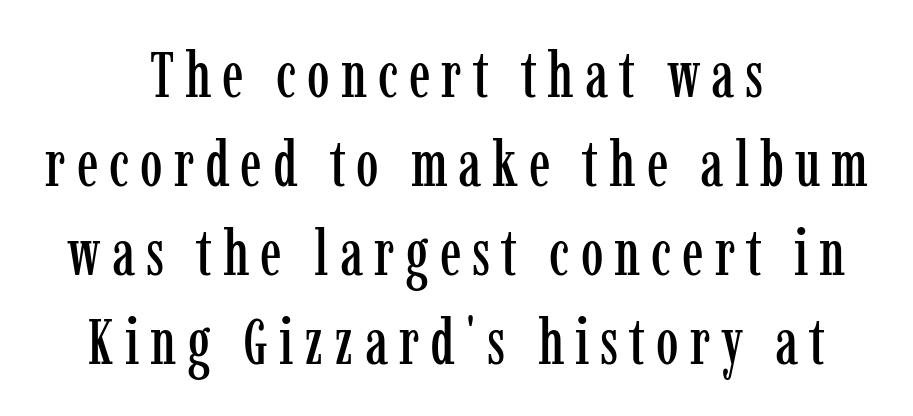
The image shows 64 px condensed serif type, upright; set centered, normal line spacing (1.39x), not underlined; low stroke contrast and a medium x-height.
